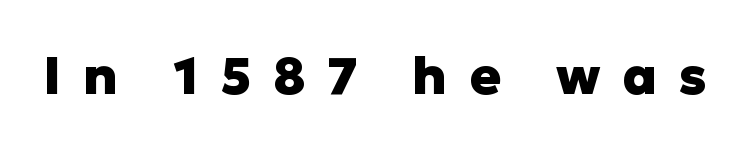
The image shows 52 px heavy sans-serif type, upright; set unusually wide letter spacing (+0.42 em), not underlined; low stroke contrast and a medium x-height.
